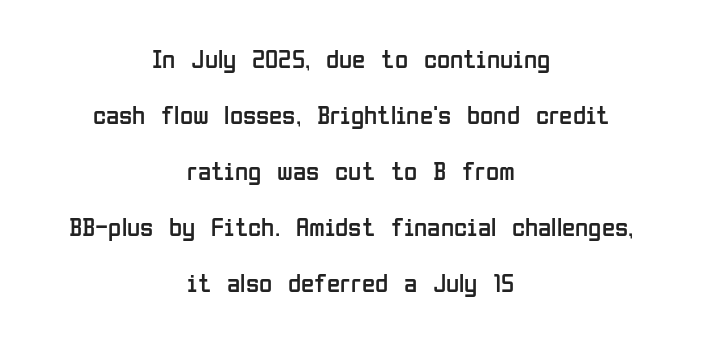
Q: Is the text bold? A: No.
Q: Is the text italic (slanted)? A: No, it is upright.
Q: Is the text underlined? A: No.
Q: How is the paragraph aligned? A: Centered.
Q: Is the spacing between letters normal or unusually wide? A: Normal.
Q: Is the spacing between lines tight, normal or loose? A: Loose.
